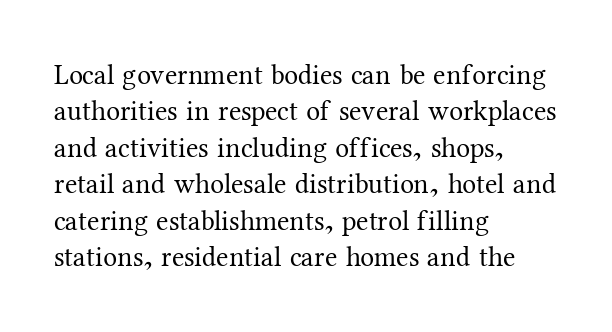
Honestly, there is no underline to notice here at all. When letters stand straight like this, we call the style roman or upright. The face used here is proportionally spaced, like ordinary book or web type. The horizontal fit of the characters is conventional and even. This reads as an unemphasized weight, regular at the heaviest. Summary of vertical rhythm: regular, with standard interline spacing.
